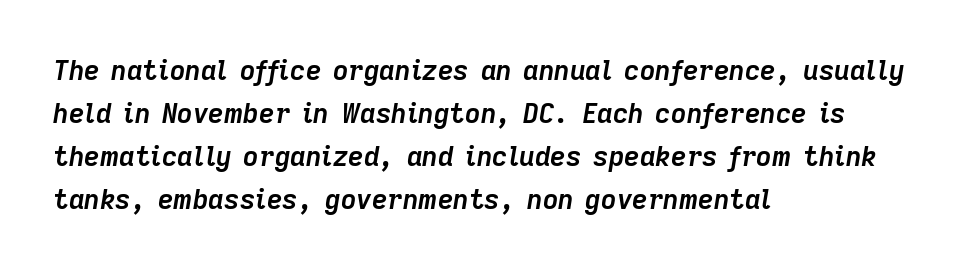
Q: Is the text bold? A: Yes.
Q: Is the text italic (slanted)? A: Yes, it leans right by about 9 degrees.
Q: Is the text underlined? A: No.
Q: How is the paragraph aligned? A: Left-aligned.
Q: Is the spacing between letters normal or unusually wide? A: Normal.
Q: Is the spacing between lines tight, normal or loose? A: Normal.
